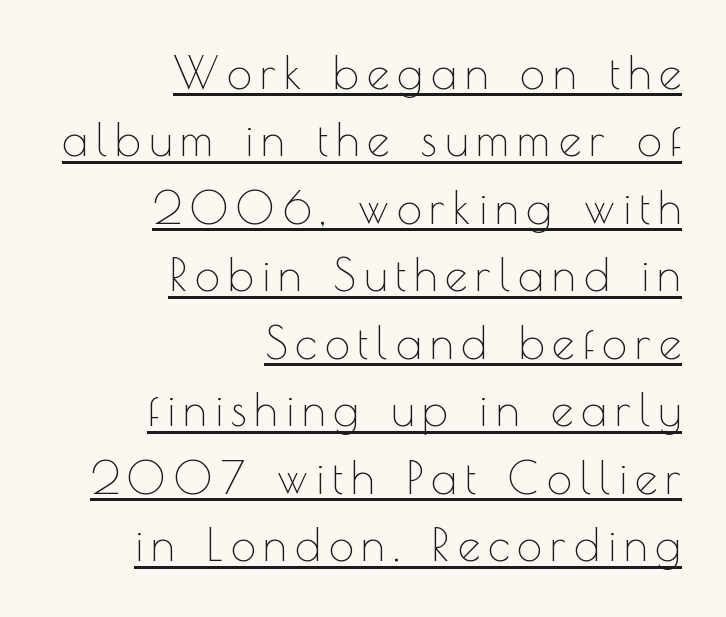
Weight class: somewhere from thin through regular. The face used here is a sans, in the tradition of grotesques and geometrics. The lettering is marked with a stroke running underneath it. Do the characters align in a grid? No, the font is proportional. Line spacing here is normal.
